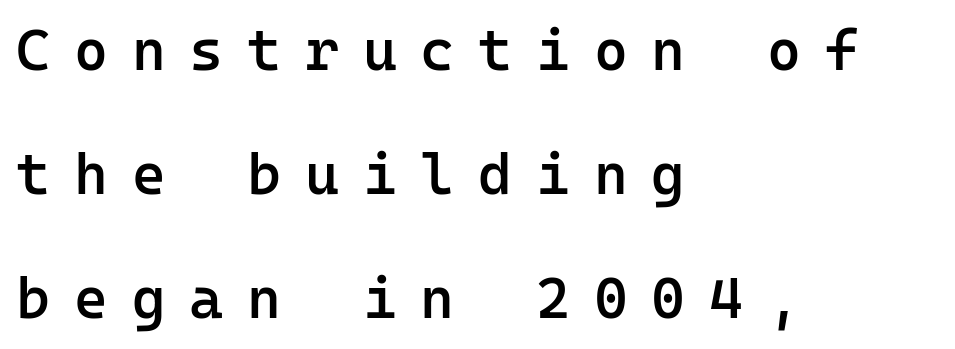
The image shows 58 px semibold sans-serif type, upright, monospaced; set left-aligned, loose line spacing (2.14x), unusually wide letter spacing (+0.41 em), not underlined; low stroke contrast and a medium x-height.
